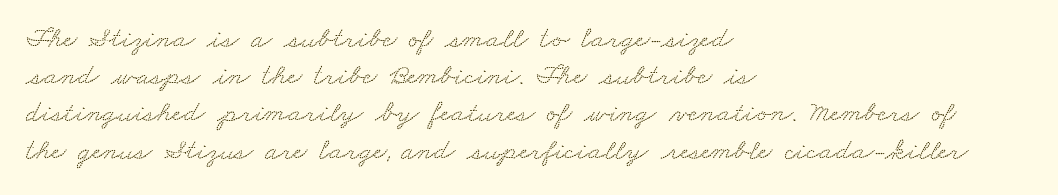
The space directly below the letters is spotless. Spacing verdict: proportional, widths tailored to each character. The setting favours the left margin, as ordinary paragraphs usually do. How are the letters spaced? Ordinarily, with no added tracking.
